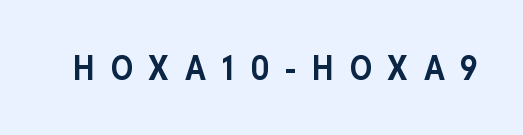
{"serif": "no", "italic": "no", "bold": "yes", "weight": "bold", "width": "condensed", "stroke_contrast": "low", "x_height": "medium", "monospaced": "no", "underline": "no", "letter_spacing": "wide", "letter_spacing_em": 0.46, "glyph_px": 34}
